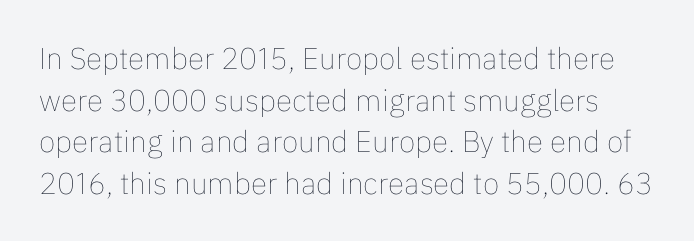
{"italic": "no", "bold": "no", "weight": "thin", "width": "normal", "stroke_contrast": "low", "x_height": "medium", "monospaced": "no", "underline": "no", "line_spacing": "normal", "line_spacing_ratio": 1.39, "letter_spacing": "normal", "letter_spacing_em": 0.0, "glyph_px": 30}
